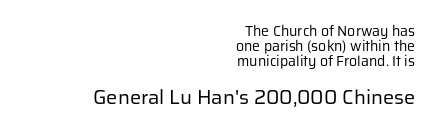
The image shows 20 px text type, upright; set right-aligned, tight line spacing (1.08x), normal letter spacing, not underlined; the second (bottom) block is 1.43x larger.
